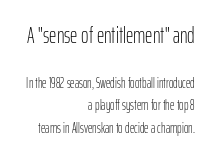
{"italic": "no", "bold": "no", "underline": "no", "align": "right", "line_spacing": "normal", "line_spacing_ratio": 1.62, "letter_spacing": "normal", "letter_spacing_em": 0.0, "larger_block": "first", "size_ratio": 1.64, "glyph_px": 23}
